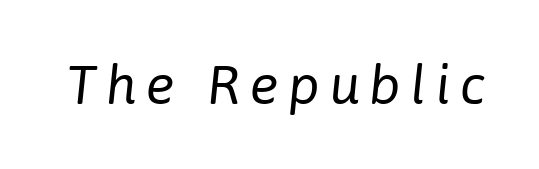
The font's italic variant was chosen for this text. The rendering uses natural spacing where letterforms have individual widths. Bold? No — there's no thickening of the strokes. The zone under the glyphs is completely vacant.
